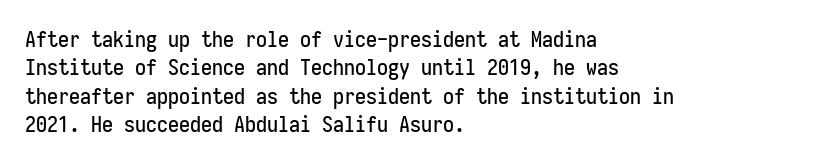
The image shows 22 px text type, upright; set left-aligned, normal line spacing (1.29x), normal letter spacing, not underlined.
